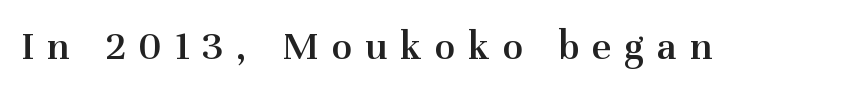
The image shows 42 px semibold serif type, upright; set unusually wide letter spacing (+0.31 em), not underlined; medium stroke contrast and a medium x-height.
